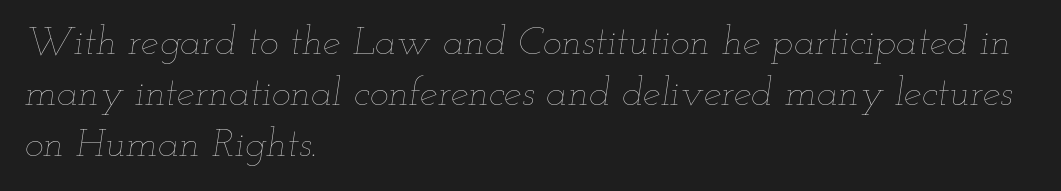
{"italic": "yes", "lean": "right", "slant_degrees": 12, "bold": "no", "weight": "thin", "width": "wide", "stroke_contrast": "low", "x_height": "small", "monospaced": "no", "underline": "no", "align": "left", "line_spacing": "normal", "line_spacing_ratio": 1.28, "letter_spacing": "normal", "letter_spacing_em": 0.0, "glyph_px": 40}
